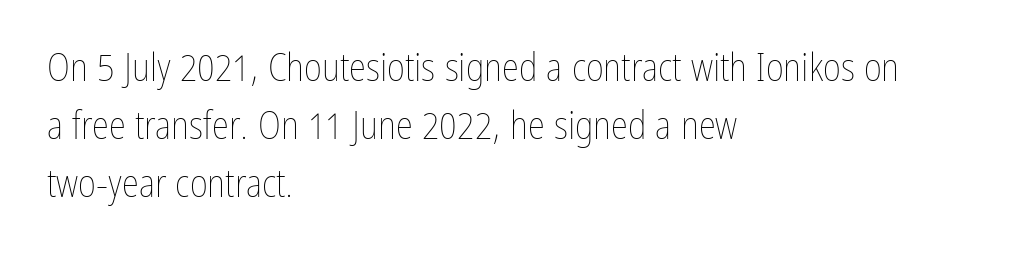
{"italic": "no", "bold": "no", "weight": "thin", "width": "condensed", "stroke_contrast": "low", "x_height": "medium", "monospaced": "no", "underline": "no", "align": "left", "line_spacing": "normal", "line_spacing_ratio": 1.49, "letter_spacing": "normal", "letter_spacing_em": 0.0, "glyph_px": 39}
